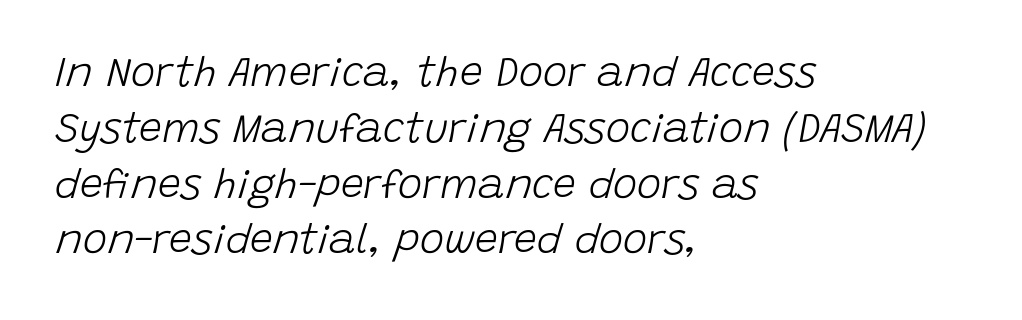
Q: Is the text bold? A: No.
Q: Is the text italic (slanted)? A: Yes, it leans right by about 15 degrees.
Q: Is the text underlined? A: No.
Q: How is the paragraph aligned? A: Left-aligned.
Q: Is the spacing between letters normal or unusually wide? A: Normal.
Q: Is the spacing between lines tight, normal or loose? A: Normal.
Q: Width (condensed, normal, or wide)? A: Normal.
Q: Stroke contrast? A: Low.
Q: x-height? A: Large.
Q: Monospaced? A: No.
